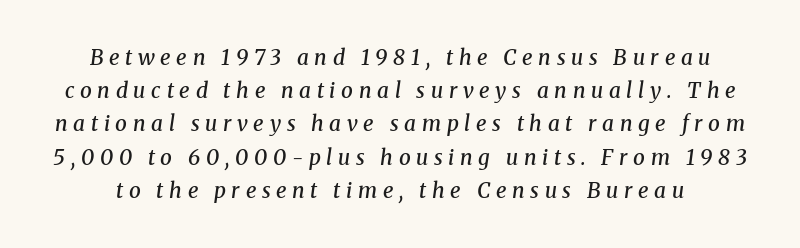
{"italic": "yes", "lean": "right", "slant_degrees": 8, "bold": "semi", "underline": "no", "line_spacing": "normal", "line_spacing_ratio": 1.58, "letter_spacing": "wide", "letter_spacing_em": 0.27, "glyph_px": 21}
